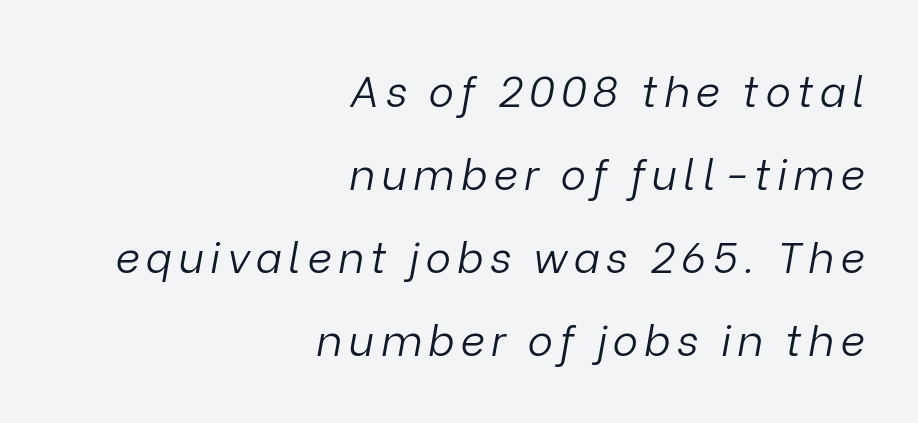
{"italic": "yes", "lean": "right", "slant_degrees": 9, "bold": "no", "weight": "light", "width": "normal", "stroke_contrast": "low", "x_height": "medium", "monospaced": "no", "underline": "no", "align": "right", "line_spacing": "loose", "line_spacing_ratio": 1.93, "glyph_px": 43}
